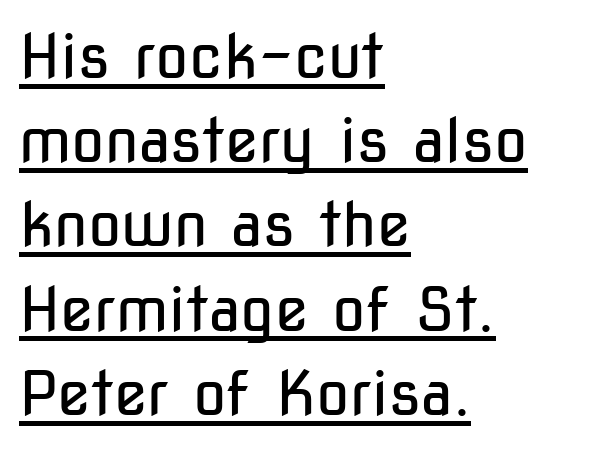
{"serif": "no", "italic": "no", "bold": "no", "weight": "regular", "width": "condensed", "stroke_contrast": "low", "x_height": "medium", "monospaced": "no", "underline": "yes", "align": "left", "line_spacing": "normal", "line_spacing_ratio": 1.38, "letter_spacing": "normal", "letter_spacing_em": 0.0, "glyph_px": 61}
